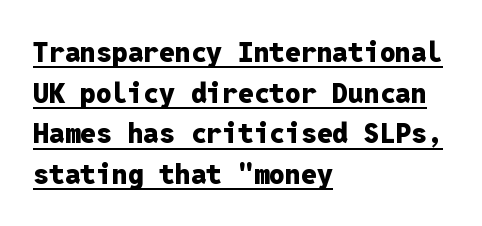
The letters carry no serifs — their stems end cleanly without finishing strokes. A typesetter would call this monospace, since all characters share one set width. These lines sit exactly where default settings would place them. If you drew a line through each stem, it would be perfectly vertical. Its strokes are broad and dark, the hallmark of bold type. The tracking reads as untouched default to a designer's eye.
